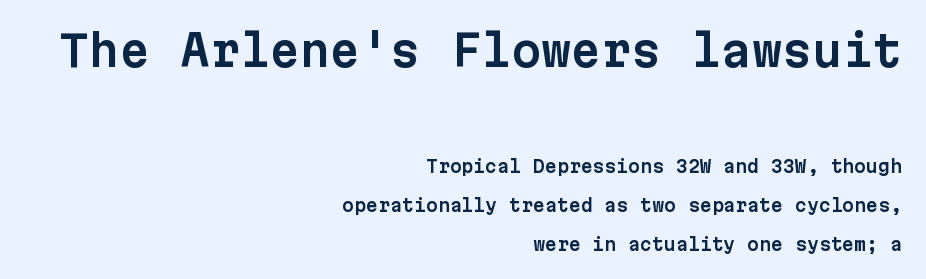
Q: Is the text italic (slanted)? A: No, it is upright.
Q: Is the typeface a serif or a sans-serif typeface? A: Sans-serif.
Q: Is the text underlined? A: No.
Q: How is the paragraph aligned? A: Right-aligned.
Q: Is the spacing between letters normal or unusually wide? A: Normal.
Q: Is the spacing between lines tight, normal or loose? A: Loose.
Q: Which block of text is set in a larger size, the first (top) or the second (bottom)? A: The first (top) one.
Q: Width (condensed, normal, or wide)? A: Normal.
Q: Stroke contrast? A: Low.
Q: x-height? A: Medium.
Q: Monospaced? A: Yes.
